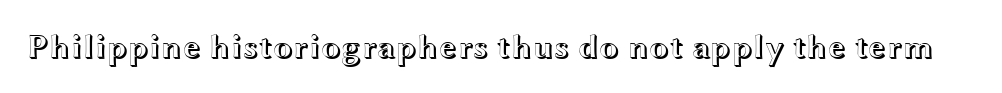
Note the varied advance widths — an 'i' is clearly narrower than an 'm'. Is there any slant? The stems are plumb. A bare baseline throughout the passage. The letterforms sit shoulder to shoulder at normal distance.
